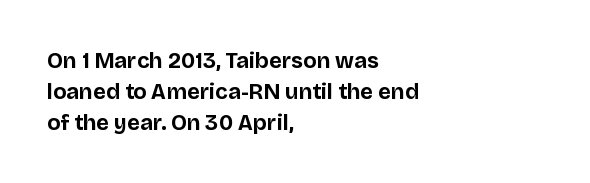
{"italic": "no", "bold": "yes", "underline": "no", "align": "left", "line_spacing": "normal", "line_spacing_ratio": 1.4, "letter_spacing": "normal", "letter_spacing_em": 0.0, "glyph_px": 22}
